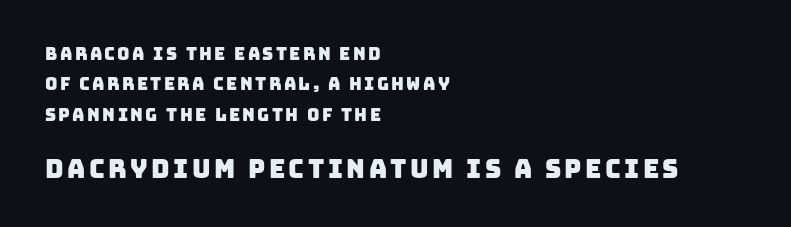
Which chunk is bigger? The second one — the bottom block dwarfs the top. Quick note: underline off. Left-aligned paragraph, ragged on the right.
